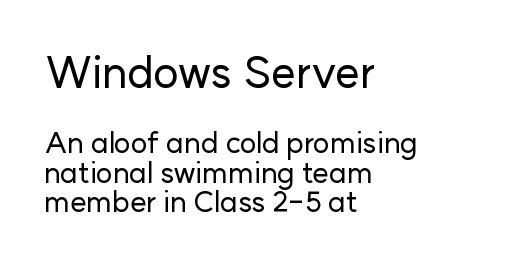
{"serif": "no", "italic": "no", "width": "normal", "stroke_contrast": "low", "x_height": "medium", "monospaced": "no", "underline": "no", "align": "left", "line_spacing": "tight", "line_spacing_ratio": 1.02, "letter_spacing": "normal", "letter_spacing_em": 0.0, "larger_block": "first", "size_ratio": 1.52, "glyph_px": 44}
